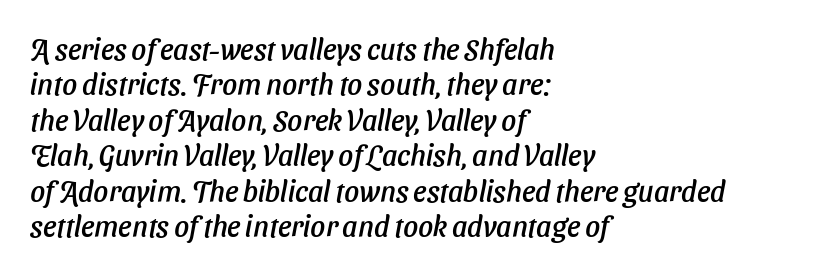
{"width": "normal", "stroke_contrast": "low", "x_height": "medium", "monospaced": "no", "underline": "no", "align": "left", "line_spacing_ratio": 1.22, "letter_spacing": "normal", "letter_spacing_em": 0.0, "glyph_px": 29}
